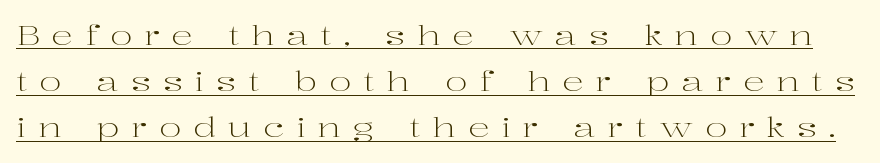
No extra ink here — the face is not bold. The rendering inserts visible extra space after every character. The face used here appears with an underline applied. A typesetter would mark this as roman, not italic.
